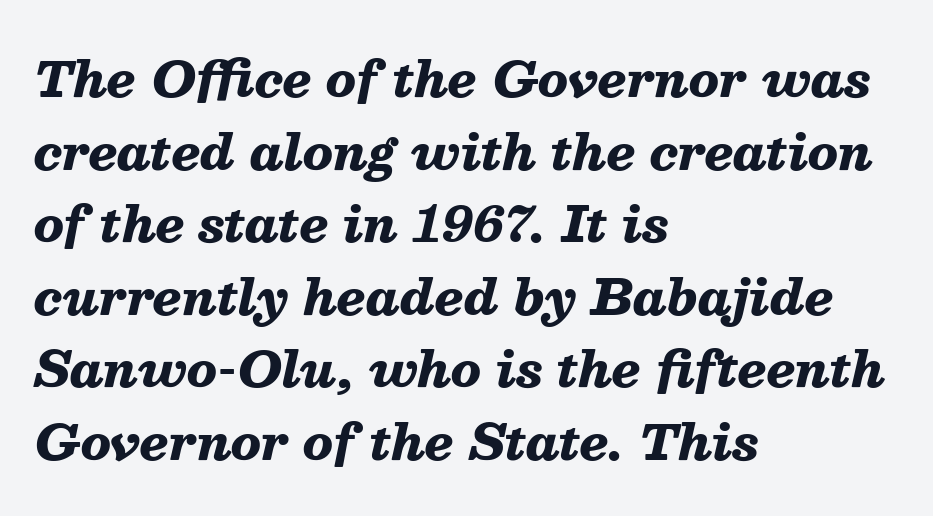
The image shows 49 px heavy type, italic (leaning right); set left-aligned, normal line spacing (1.48x), normal letter spacing, not underlined; medium stroke contrast and a medium x-height.
